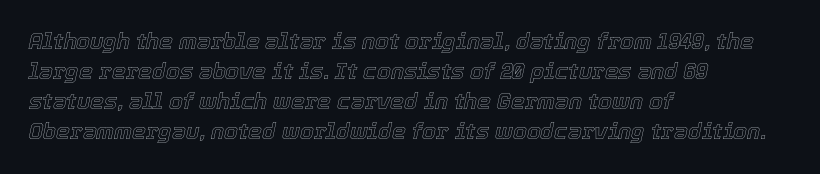
Q: Is the text italic (slanted)? A: Yes, it leans right by about 12 degrees.
Q: Is the text underlined? A: No.
Q: How is the paragraph aligned? A: Left-aligned.
Q: Is the spacing between letters normal or unusually wide? A: Normal.
Q: Is the spacing between lines tight, normal or loose? A: Normal.
